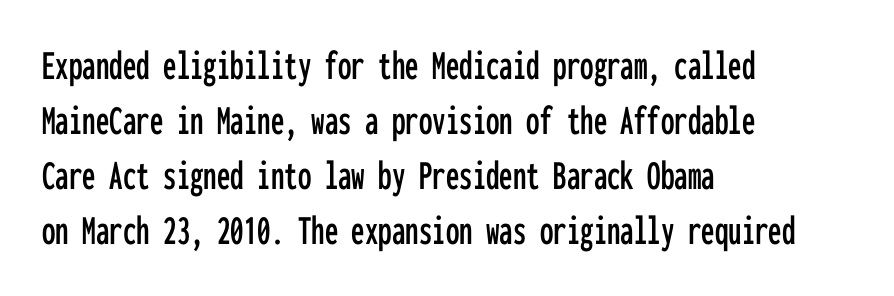
{"serif": "no", "italic": "no", "width": "condensed", "stroke_contrast": "low", "x_height": "medium", "monospaced": "yes", "underline": "no", "align": "left", "line_spacing": "normal", "line_spacing_ratio": 1.28, "letter_spacing": "normal", "letter_spacing_em": 0.0, "glyph_px": 43}
